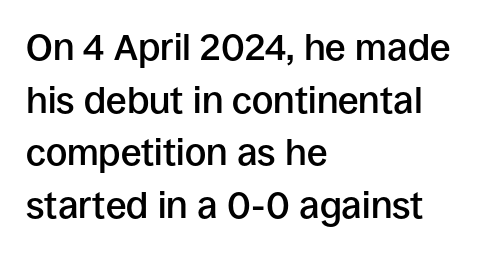
{"serif": "no", "italic": "no", "bold": "semi", "weight": "semibold", "width": "normal", "stroke_contrast": "low", "x_height": "large", "monospaced": "no", "underline": "no", "align": "left", "line_spacing": "normal", "line_spacing_ratio": 1.42, "letter_spacing": "normal", "letter_spacing_em": 0.0, "glyph_px": 37}
